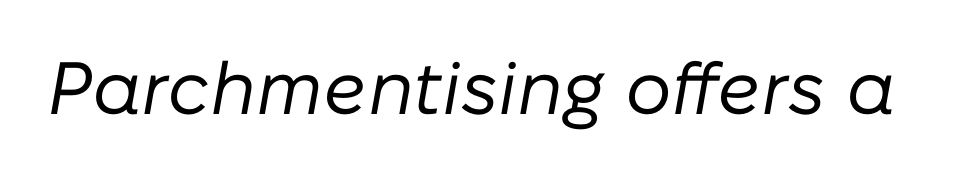
What stands out about the letter spacing? Nothing — it is the standard amount. A typesetter would mark this as italic. Note the varied advance widths — an 'i' is clearly narrower than an 'm'. Decoration check: the copy has no underline. The font sits on the lighter half of the weight spectrum, regular included.
